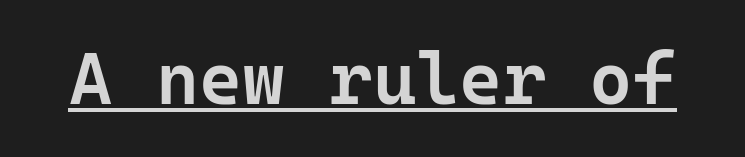
Quick note: underline on. Its strokes are somewhat broadened, the hallmark of semibold type. Observe the ordinary spacing: letters are neighbours, not strangers. Looks like terminal output: every glyph gets an equal slot.
